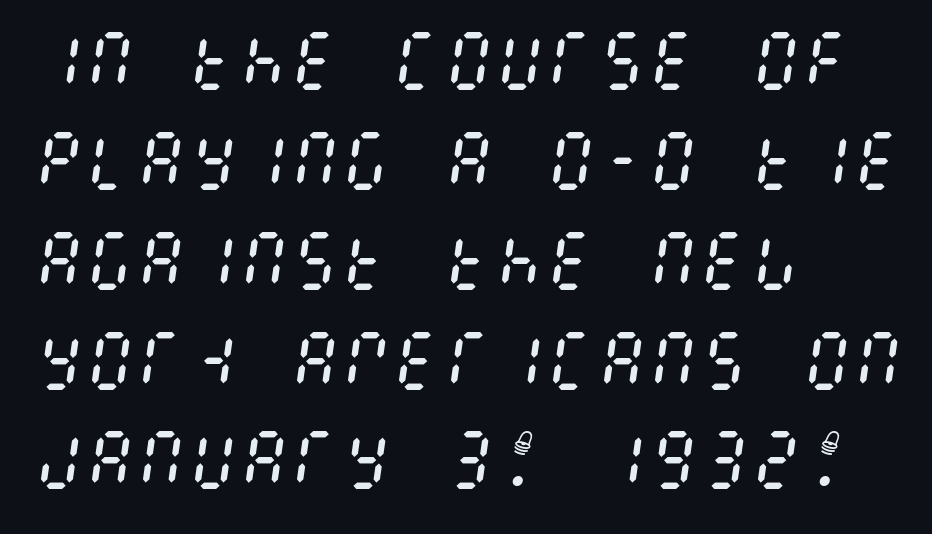
{"italic": "yes", "lean": "right", "slant_degrees": 8, "bold": "no", "weight": "regular", "width": "condensed", "stroke_contrast": "medium", "x_height": "large", "underline": "no", "align": "left", "line_spacing": "normal", "line_spacing_ratio": 1.56, "letter_spacing": "normal", "letter_spacing_em": 0.0, "glyph_px": 64}
